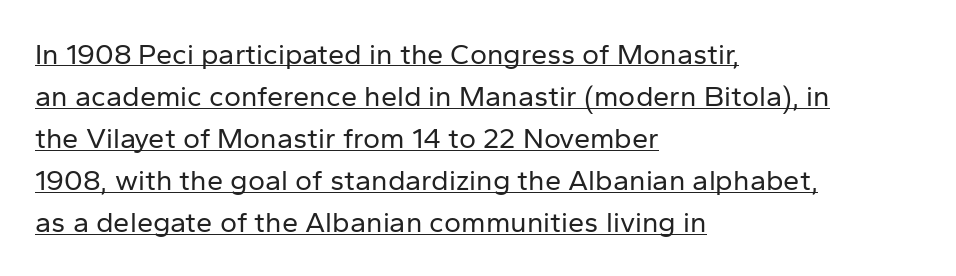
A typesetter would call this proportional, since set widths differ per character. Default kerning and tracking; the words read as compact shapes. Horizontal alignment here is leftward, the default for most running prose. A typographer would call this underscored text. Font category for this specimen: sans-serif. In terms of posture, this sample is upright.
